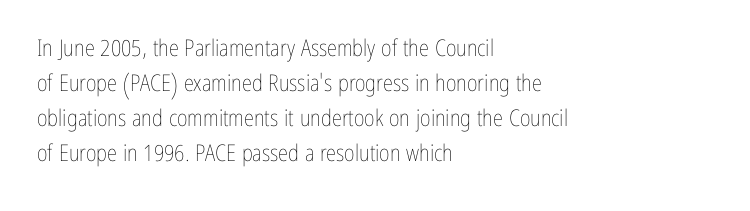
The image shows 23 px text type, upright; set left-aligned, normal line spacing (1.52x), normal letter spacing, not underlined.
